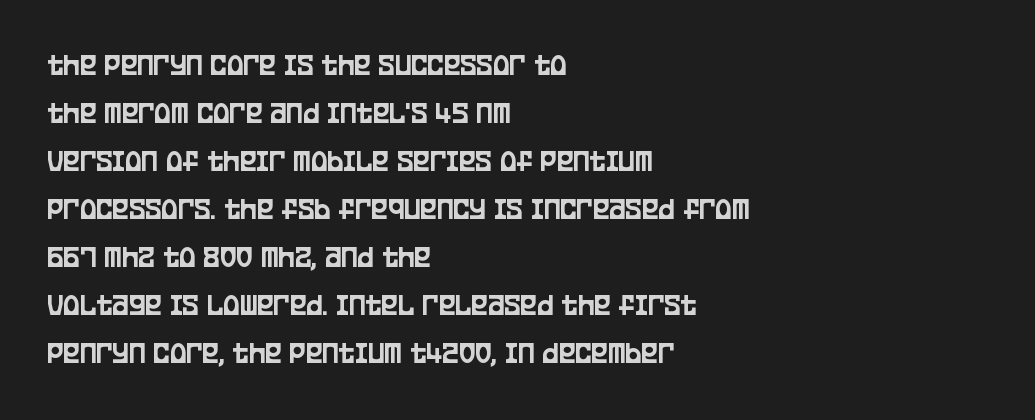
{"serif": "no", "italic": "no", "width": "condensed", "stroke_contrast": "low", "x_height": "large", "monospaced": "no", "underline": "no", "align": "left", "line_spacing": "normal", "line_spacing_ratio": 1.55, "letter_spacing": "normal", "letter_spacing_em": 0.0, "glyph_px": 31}
